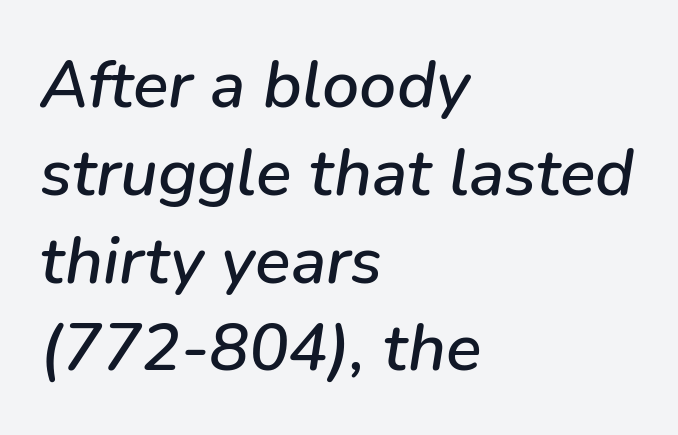
Q: Is the text italic (slanted)? A: Yes, it leans right by about 9 degrees.
Q: Is the text underlined? A: No.
Q: How is the paragraph aligned? A: Left-aligned.
Q: Is the spacing between letters normal or unusually wide? A: Normal.
Q: Is the spacing between lines tight, normal or loose? A: Normal.
Q: Width (condensed, normal, or wide)? A: Normal.
Q: Stroke contrast? A: Low.
Q: x-height? A: Medium.
Q: Monospaced? A: No.
